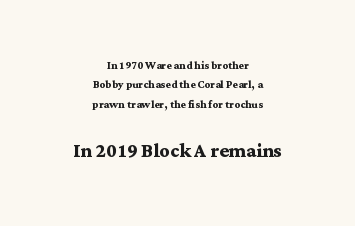
The image shows 25 px bold type, upright; set centered, normal line spacing (1.39x), normal letter spacing, not underlined; the second (bottom) block is 1.79x larger.
